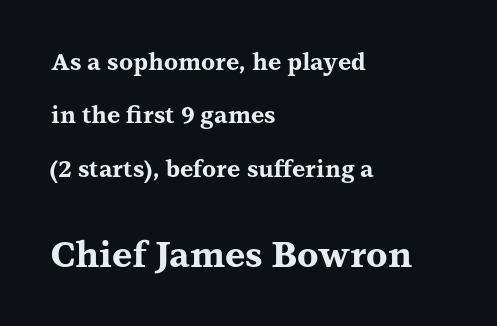
Q: Is the text bold? A: Yes.
Q: Is the text italic (slanted)? A: No, it is upright.
Q: Is the typeface a serif or a sans-serif typeface? A: Serif.
Q: Is the text underlined? A: No.
Q: How is the paragraph aligned? A: Left-aligned.
Q: Is the spacing between letters normal or unusually wide? A: Normal.
Q: Is the spacing between lines tight, normal or loose? A: Loose.
Q: Which block of text is set in a larger size, the first (top) or the second (bottom)? A: The second (bottom) one.
Q: Width (condensed, normal, or wide)? A: Wide.
Q: Stroke contrast? A: Medium.
Q: x-height? A: Medium.
Q: Monospaced? A: No.
